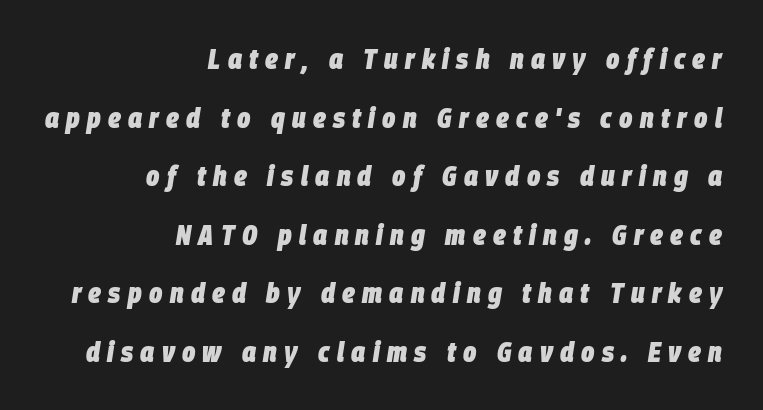
Q: Is the text bold? A: Yes.
Q: Is the text italic (slanted)? A: Yes, it leans right by about 9 degrees.
Q: Is the text underlined? A: No.
Q: How is the paragraph aligned? A: Right-aligned.
Q: Is the spacing between letters normal or unusually wide? A: Unusually wide.
Q: Is the spacing between lines tight, normal or loose? A: Loose.
Q: Width (condensed, normal, or wide)? A: Condensed.
Q: Stroke contrast? A: Low.
Q: x-height? A: Large.
Q: Monospaced? A: No.
